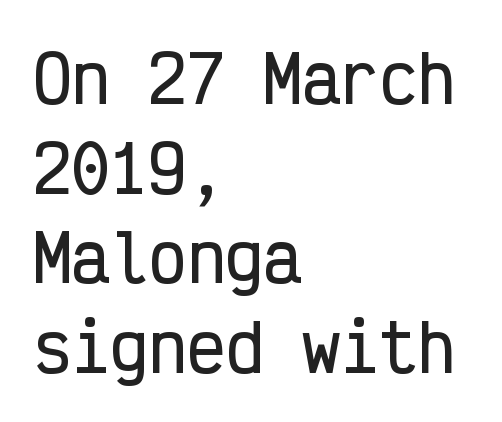
The horizontal fit of the characters is conventional and even. Each letter, wide or thin by design, is forced into the same width here. The paragraph shown leans on its left margin. Words float on clear page, feet unadorned. Vertically, the passage feels balanced, rows spaced as you'd expect. The axis of the letterforms is exactly vertical.
